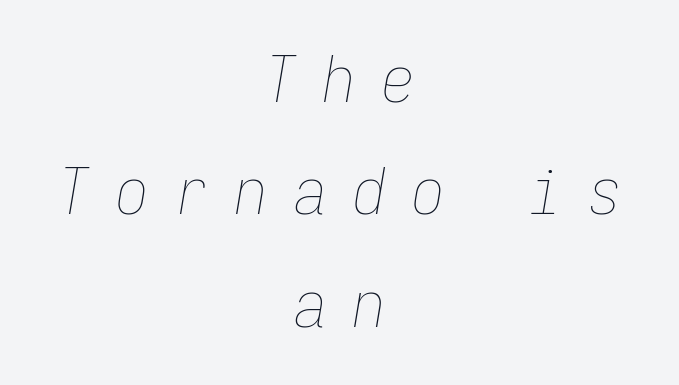
Q: Is the text bold? A: No.
Q: Is the text italic (slanted)? A: Yes, it leans right by about 9 degrees.
Q: Is the text underlined? A: No.
Q: How is the paragraph aligned? A: Centered.
Q: Is the spacing between letters normal or unusually wide? A: Unusually wide.
Q: Width (condensed, normal, or wide)? A: Condensed.
Q: Stroke contrast? A: Low.
Q: x-height? A: Medium.
Q: Monospaced? A: Yes.
